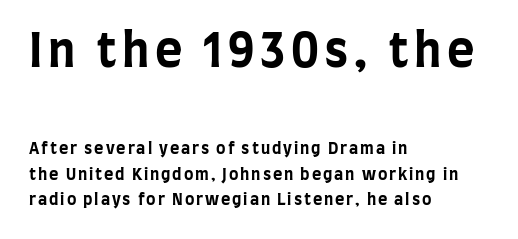
Q: Is the text bold? A: Yes.
Q: Is the text italic (slanted)? A: No, it is upright.
Q: Is the typeface a serif or a sans-serif typeface? A: Sans-serif.
Q: Is the text underlined? A: No.
Q: How is the paragraph aligned? A: Left-aligned.
Q: Is the spacing between lines tight, normal or loose? A: Normal.
Q: Which block of text is set in a larger size, the first (top) or the second (bottom)? A: The first (top) one.
Q: Width (condensed, normal, or wide)? A: Condensed.
Q: Stroke contrast? A: Low.
Q: x-height? A: Large.
Q: Monospaced? A: No.
